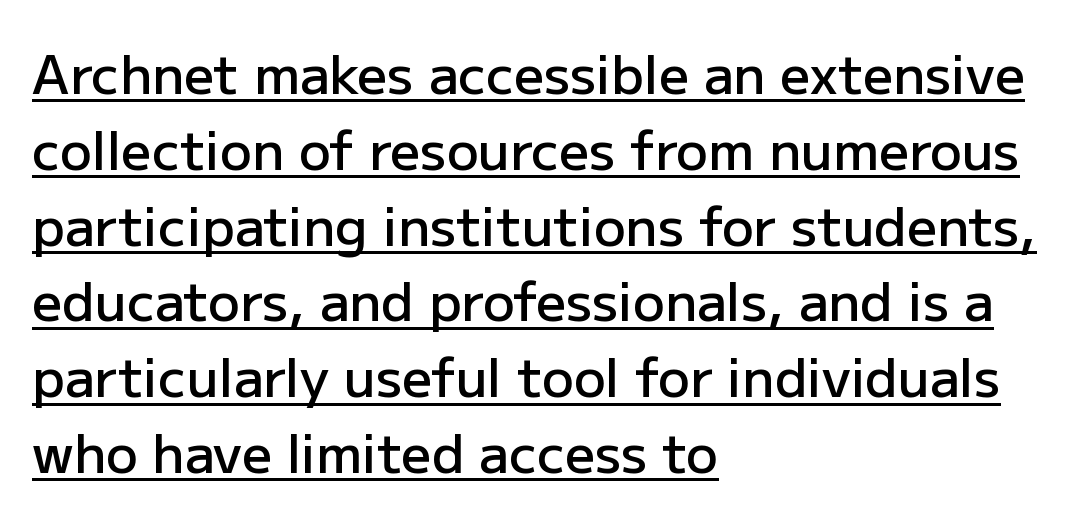
The type family on display is of the sans-serif kind. Typesetter's note: demi weight, one step under bold. These lines are rendered in a variable-pitch font. The text block is weighted toward the left margin, trailing off unevenly rightward. The specimen includes a rule beneath the text block's lines.
